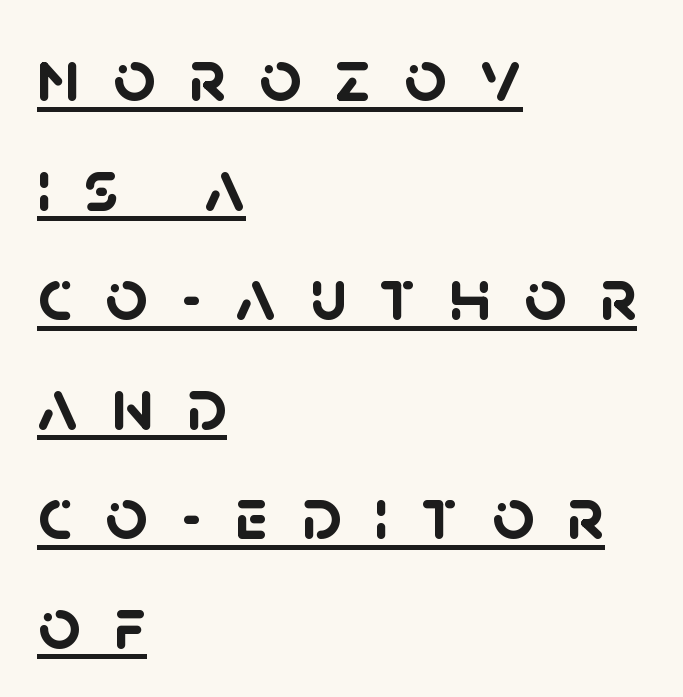
Typesetter's note: full bold, strokes at maximum text heaviness. Between one letter and the next there's a generous, obvious gap. Left-aligned paragraph, ragged on the right. Is there an underline? Yes — a line sits under the letters. The rows are spaced the way most documents space them.
